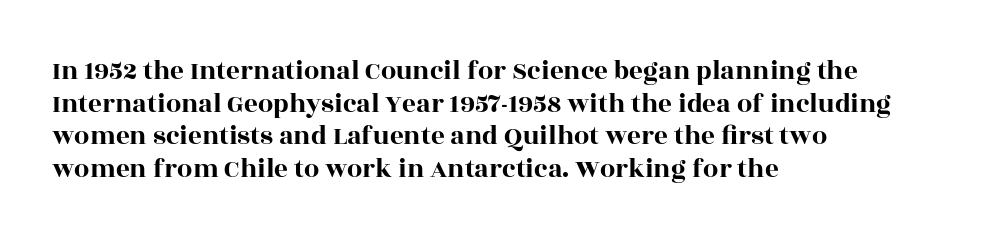
{"italic": "no", "underline": "no", "align": "left", "line_spacing_ratio": 1.21, "letter_spacing": "normal", "letter_spacing_em": 0.0, "glyph_px": 27}
